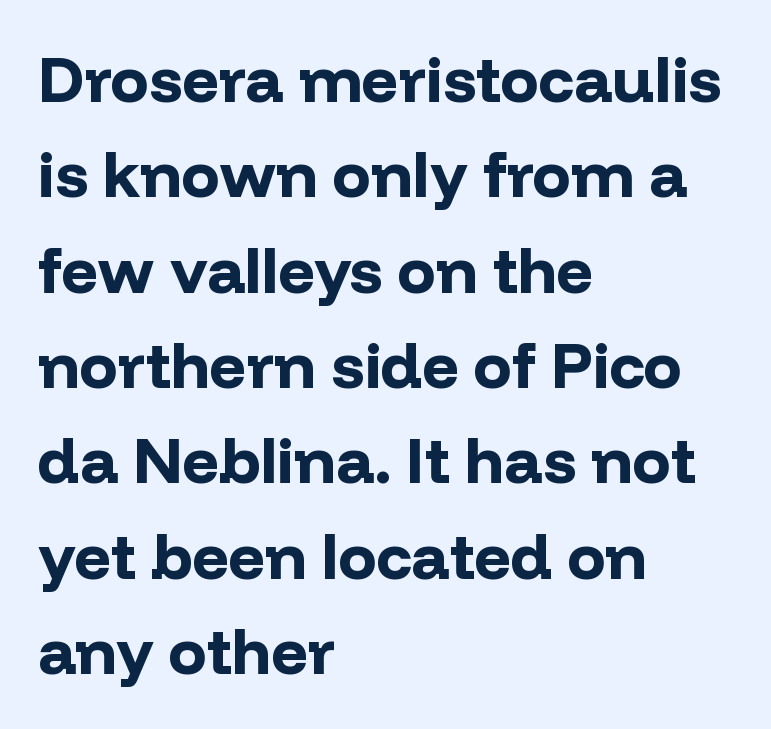
Its strokes are broad and dark, the hallmark of bold type. Look at the bottom of the vertical strokes: they stop flat, with no serifs. The passage shown has conventional tracking throughout. Character widths vary here, with narrow letters taking less room than wide ones. Descender tails drop into unmarked territory. No italicization has been applied; the sample stays upright.
